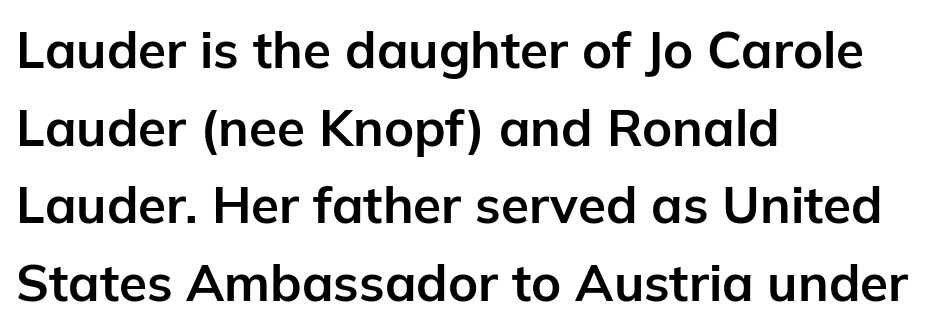
The image shows 51 px bold sans-serif type, upright; set left-aligned, normal line spacing (1.52x), normal letter spacing, not underlined; low stroke contrast and a medium x-height.
